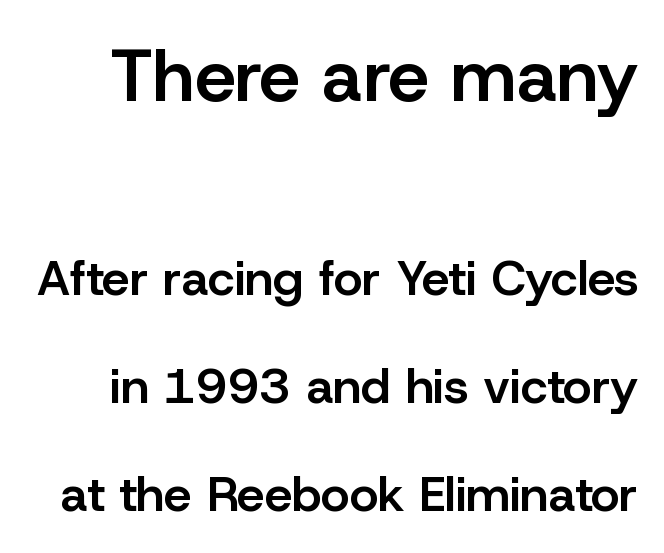
The image shows 73 px semibold sans-serif type, upright; set loose line spacing (2.2x), normal letter spacing, not underlined; the first (top) block is 1.49x larger; low stroke contrast and a medium x-height.
